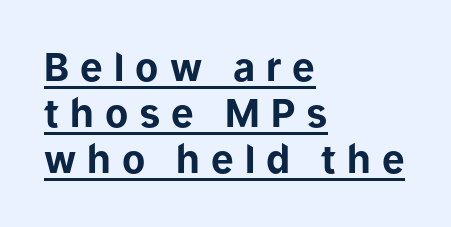
Q: Is the text bold? A: Yes.
Q: Is the text italic (slanted)? A: No, it is upright.
Q: Is the typeface a serif or a sans-serif typeface? A: Sans-serif.
Q: Is the text underlined? A: Yes.
Q: How is the paragraph aligned? A: Left-aligned.
Q: Is the spacing between letters normal or unusually wide? A: Unusually wide.
Q: Width (condensed, normal, or wide)? A: Normal.
Q: Stroke contrast? A: Low.
Q: x-height? A: Medium.
Q: Monospaced? A: No.
